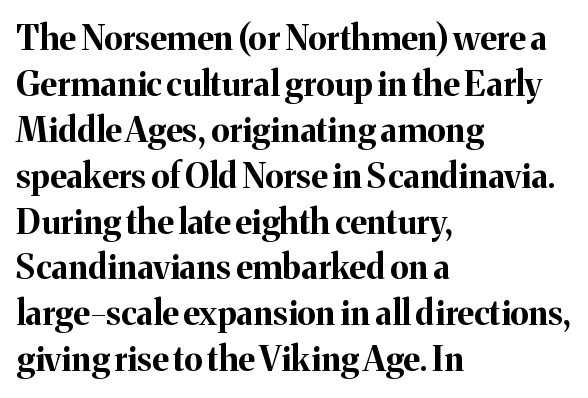
Q: Is the text bold? A: Yes.
Q: Is the text italic (slanted)? A: No, it is upright.
Q: Is the typeface a serif or a sans-serif typeface? A: Serif.
Q: Is the text underlined? A: No.
Q: How is the paragraph aligned? A: Left-aligned.
Q: Is the spacing between letters normal or unusually wide? A: Normal.
Q: Is the spacing between lines tight, normal or loose? A: Normal.
Q: Width (condensed, normal, or wide)? A: Normal.
Q: Stroke contrast? A: Medium.
Q: x-height? A: Medium.
Q: Monospaced? A: No.
